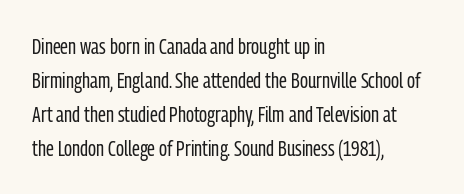
Caption: multi-line text, flush left, ragged right. Rendered with straight, roman letterforms. Beneath every word, the page is bare. Weight: not bold — regular or lighter. Nobody touched the tracking dial on this one. Vertically, the passage feels balanced, rows spaced as you'd expect.
